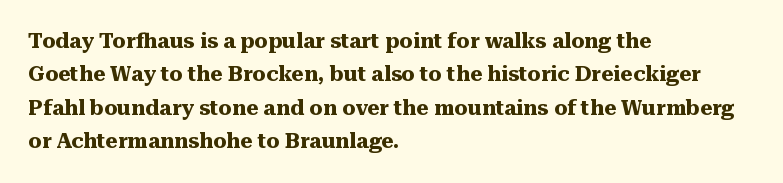
Q: Is the text bold? A: Yes.
Q: Is the text italic (slanted)? A: No, it is upright.
Q: Is the text underlined? A: No.
Q: How is the paragraph aligned? A: Left-aligned.
Q: Is the spacing between letters normal or unusually wide? A: Normal.
Q: Is the spacing between lines tight, normal or loose? A: Normal.
